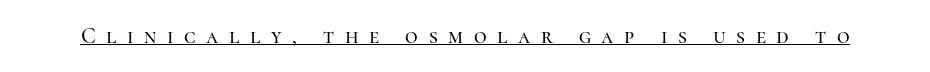
Q: Is the text italic (slanted)? A: No, it is upright.
Q: Is the text underlined? A: Yes.
Q: Is the spacing between letters normal or unusually wide? A: Unusually wide.
